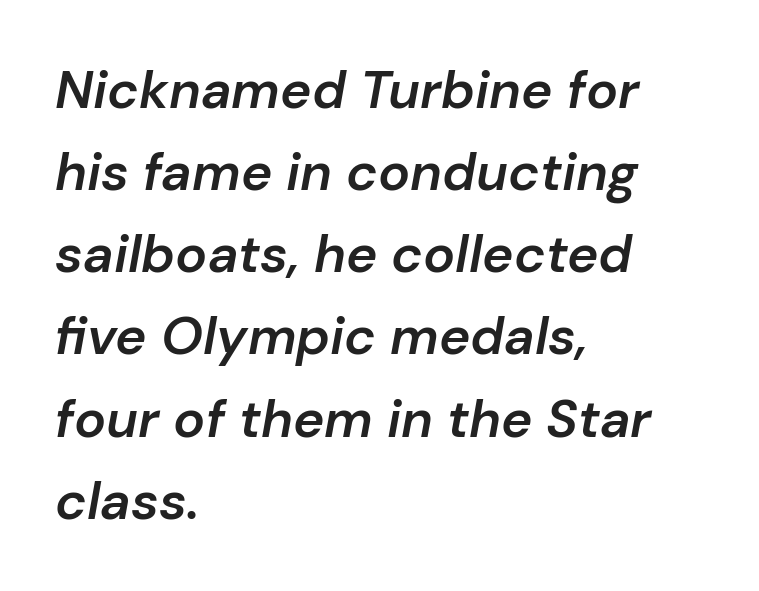
The image shows 53 px semibold type, italic (leaning right); set left-aligned, normal line spacing (1.55x), normal letter spacing, not underlined; low stroke contrast and a medium x-height.
